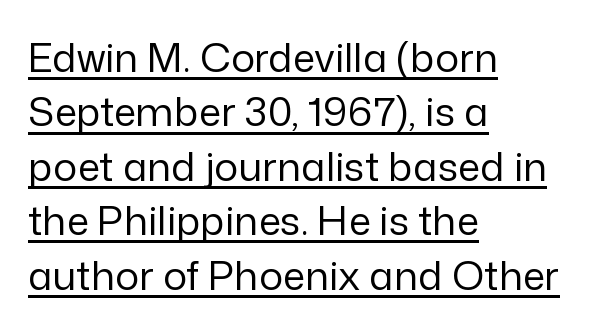
Q: Is the text bold? A: No.
Q: Is the text italic (slanted)? A: No, it is upright.
Q: Is the typeface a serif or a sans-serif typeface? A: Sans-serif.
Q: Is the text underlined? A: Yes.
Q: How is the paragraph aligned? A: Left-aligned.
Q: Is the spacing between letters normal or unusually wide? A: Normal.
Q: Is the spacing between lines tight, normal or loose? A: Normal.
Q: Width (condensed, normal, or wide)? A: Normal.
Q: Stroke contrast? A: Low.
Q: x-height? A: Medium.
Q: Monospaced? A: No.
